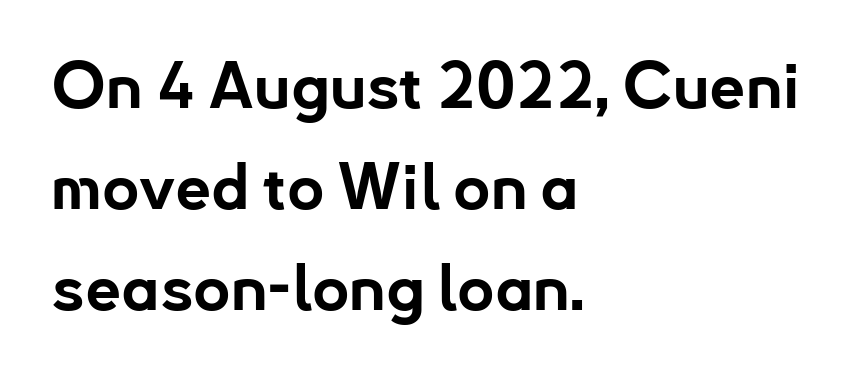
{"serif": "no", "italic": "no", "bold": "yes", "weight": "bold", "width": "normal", "stroke_contrast": "low", "x_height": "small", "monospaced": "no", "underline": "no", "align": "left", "line_spacing": "normal", "line_spacing_ratio": 1.58, "letter_spacing": "normal", "letter_spacing_em": 0.0, "glyph_px": 64}
